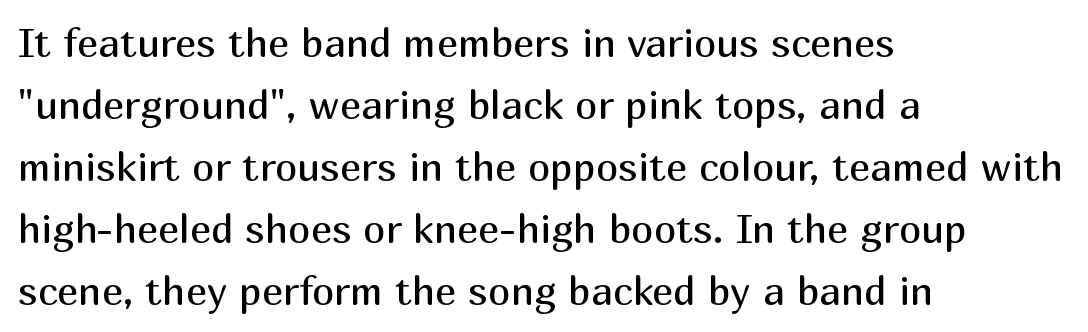
{"serif": "no", "italic": "no", "bold": "no", "weight": "regular", "width": "normal", "stroke_contrast": "medium", "x_height": "medium", "monospaced": "no", "underline": "no", "align": "left", "line_spacing": "normal", "line_spacing_ratio": 1.55, "letter_spacing": "normal", "letter_spacing_em": 0.0, "glyph_px": 40}
